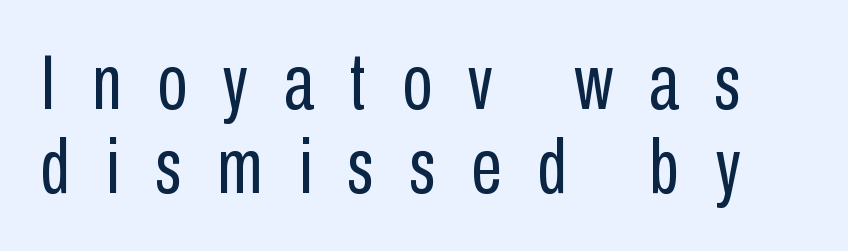
The image shows 78 px regular-weight, condensed sans-serif type, upright; set tight line spacing (1.08x), unusually wide letter spacing (+0.46 em), not underlined; low stroke contrast and a medium x-height.
